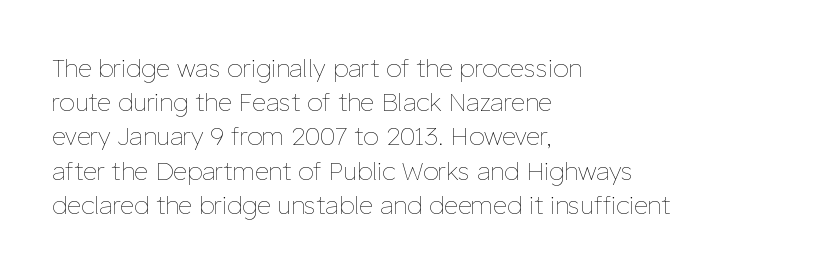
Q: Is the text bold? A: No.
Q: Is the text italic (slanted)? A: No, it is upright.
Q: Is the text underlined? A: No.
Q: How is the paragraph aligned? A: Left-aligned.
Q: Is the spacing between letters normal or unusually wide? A: Normal.
Q: Is the spacing between lines tight, normal or loose? A: Normal.
